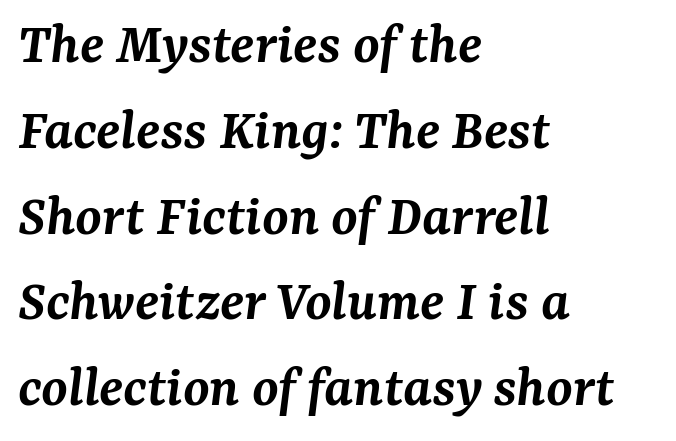
{"serif": "yes", "italic": "yes", "lean": "right", "slant_degrees": 7, "bold": "semi", "weight": "semibold", "width": "normal", "stroke_contrast": "medium", "x_height": "medium", "monospaced": "no", "underline": "no", "align": "left", "line_spacing": "normal", "line_spacing_ratio": 1.43, "letter_spacing": "normal", "letter_spacing_em": 0.0, "glyph_px": 60}
